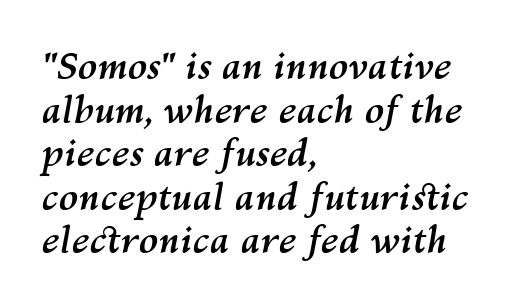
Q: Is the text bold? A: Yes.
Q: Is the text italic (slanted)? A: Yes, it leans right by about 10 degrees.
Q: Is the text underlined? A: No.
Q: How is the paragraph aligned? A: Left-aligned.
Q: Is the spacing between letters normal or unusually wide? A: Normal.
Q: Width (condensed, normal, or wide)? A: Normal.
Q: Stroke contrast? A: Medium.
Q: x-height? A: Medium.
Q: Monospaced? A: No.
